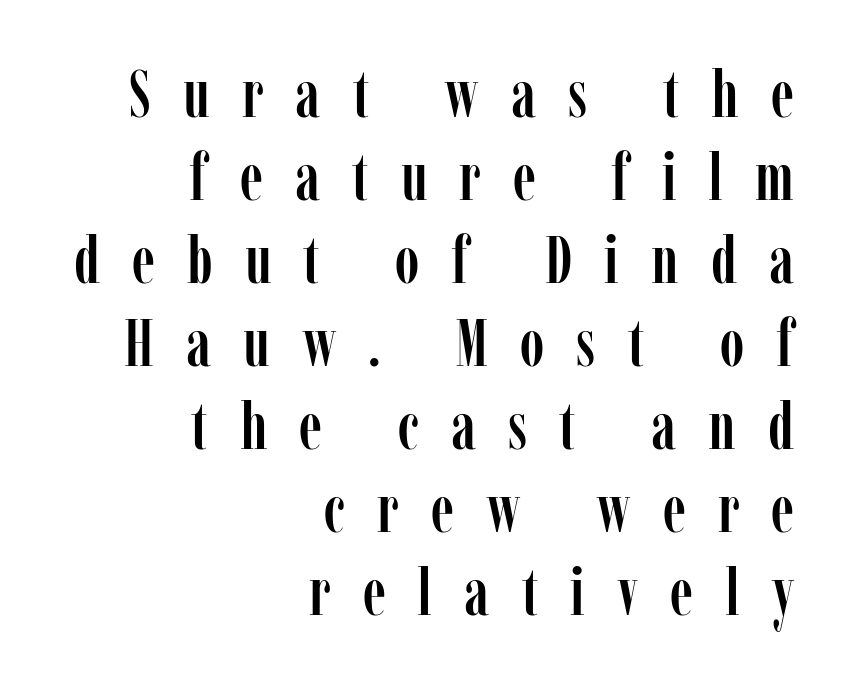
Layout note: lines flush right. Proportional: the letters do not fall into vertical columns. Serifs: yes, visible at the terminals of the letterforms. The strip under each line holds only bare page.
